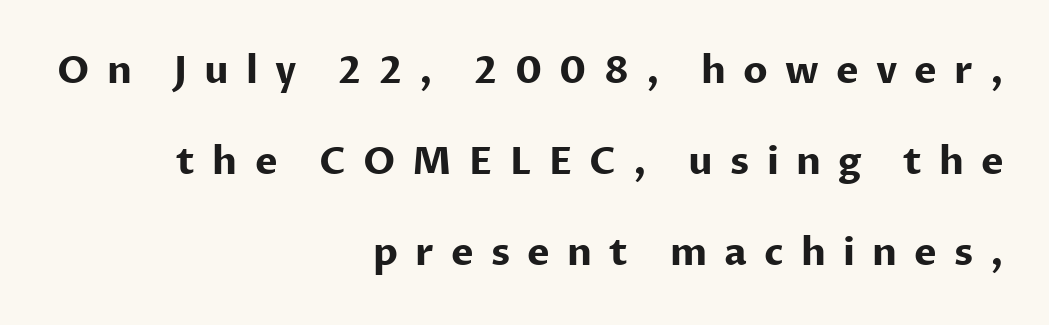
{"serif": "no", "italic": "no", "bold": "yes", "weight": "bold", "width": "normal", "stroke_contrast": "low", "x_height": "medium", "monospaced": "no", "underline": "no", "align": "right", "line_spacing": "loose", "line_spacing_ratio": 2.4, "letter_spacing": "wide", "letter_spacing_em": 0.45, "glyph_px": 38}
